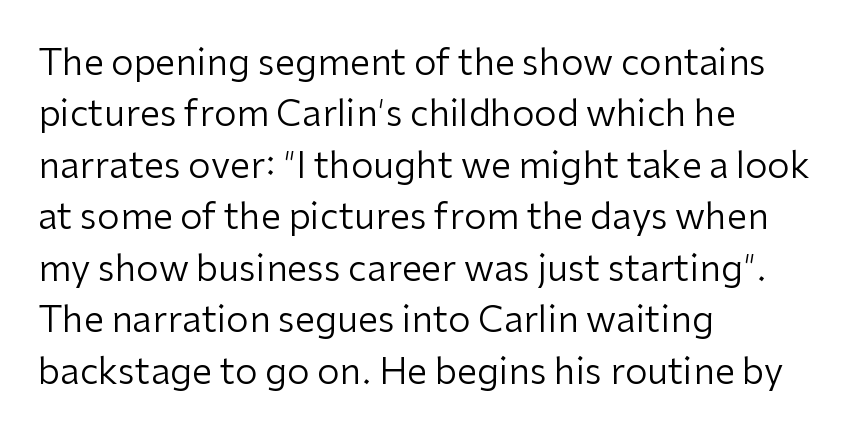
{"serif": "no", "italic": "no", "bold": "no", "weight": "regular", "width": "normal", "stroke_contrast": "low", "x_height": "medium", "monospaced": "no", "underline": "no", "align": "left", "line_spacing": "normal", "line_spacing_ratio": 1.43, "letter_spacing": "normal", "letter_spacing_em": 0.0, "glyph_px": 36}
